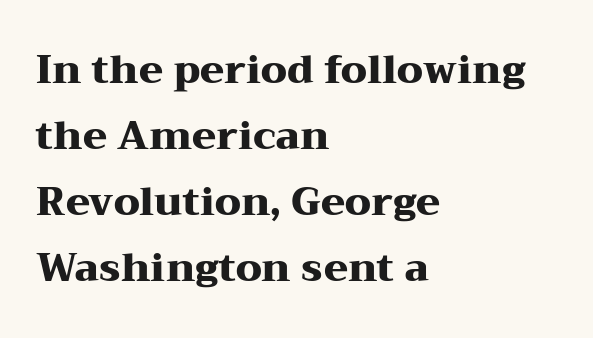
Note the varied advance widths — an 'i' is clearly narrower than an 'm'. The line-height multiplier appears to be the usual default. This is the regular roman posture of the typeface. No word sits above an underline. Compared with an ordinary text face, these strokes are far heavier — a full bold. A student would call this left alignment; a typographer would say flush left, rag right.
